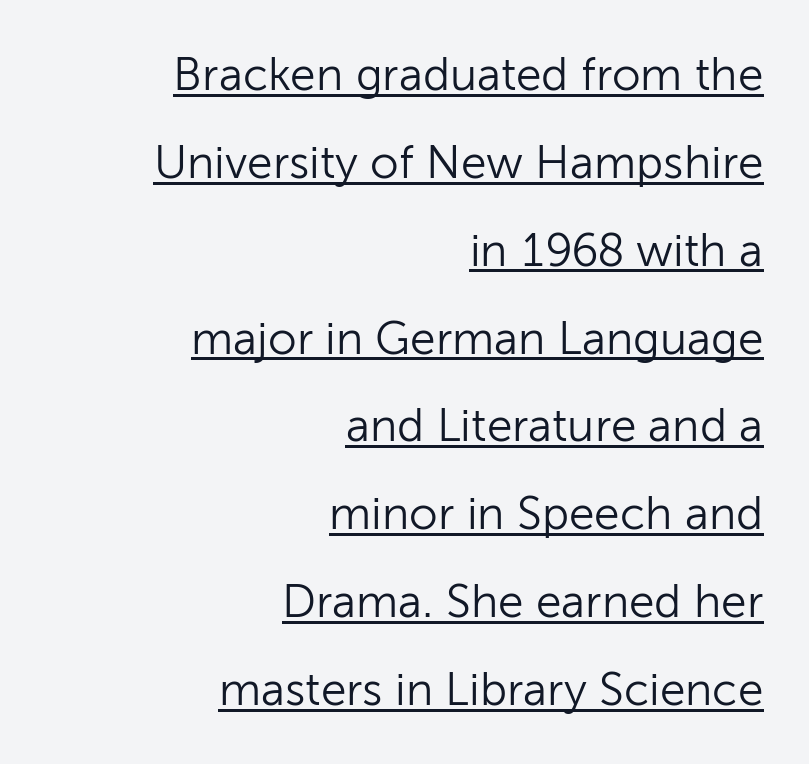
Q: Is the text bold? A: No.
Q: Is the text italic (slanted)? A: No, it is upright.
Q: Is the typeface a serif or a sans-serif typeface? A: Sans-serif.
Q: Is the text underlined? A: Yes.
Q: How is the paragraph aligned? A: Right-aligned.
Q: Is the spacing between letters normal or unusually wide? A: Normal.
Q: Is the spacing between lines tight, normal or loose? A: Loose.
Q: Width (condensed, normal, or wide)? A: Normal.
Q: Stroke contrast? A: Low.
Q: x-height? A: Medium.
Q: Monospaced? A: No.
